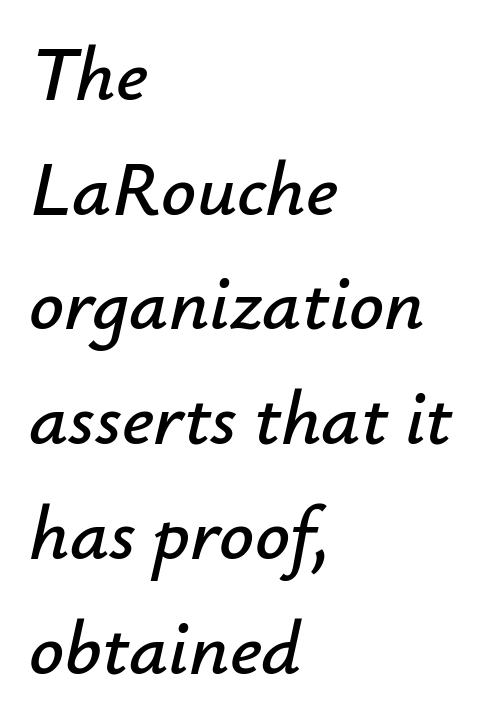
{"italic": "yes", "lean": "right", "slant_degrees": 12, "width": "normal", "stroke_contrast": "low", "x_height": "small", "monospaced": "no", "underline": "no", "align": "left", "line_spacing": "normal", "line_spacing_ratio": 1.49, "letter_spacing": "normal", "letter_spacing_em": 0.0, "glyph_px": 77}
